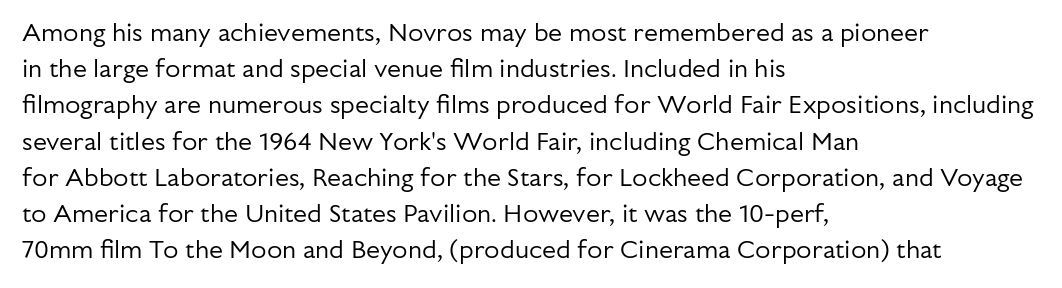
Q: Is the text bold? A: No.
Q: Is the text italic (slanted)? A: No, it is upright.
Q: Is the text underlined? A: No.
Q: How is the paragraph aligned? A: Left-aligned.
Q: Is the spacing between letters normal or unusually wide? A: Normal.
Q: Is the spacing between lines tight, normal or loose? A: Normal.
